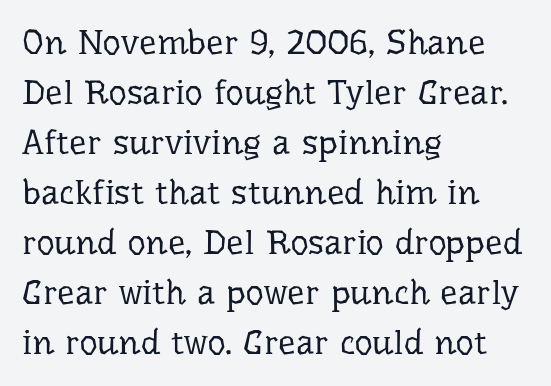
Vertical spacing — default. The lines are quadded left. Look at the bottom of the vertical strokes: they flare into serifs here. The specimen reads as upright at a glance. This sample has the flowing, uneven cadence of proportional lettering.
